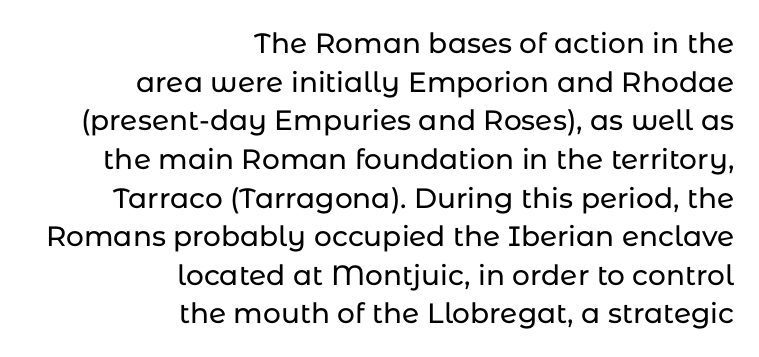
The image shows 28 px sans-serif type, upright; set right-aligned, normal line spacing (1.38x), normal letter spacing, not underlined; low stroke contrast and a medium x-height.
